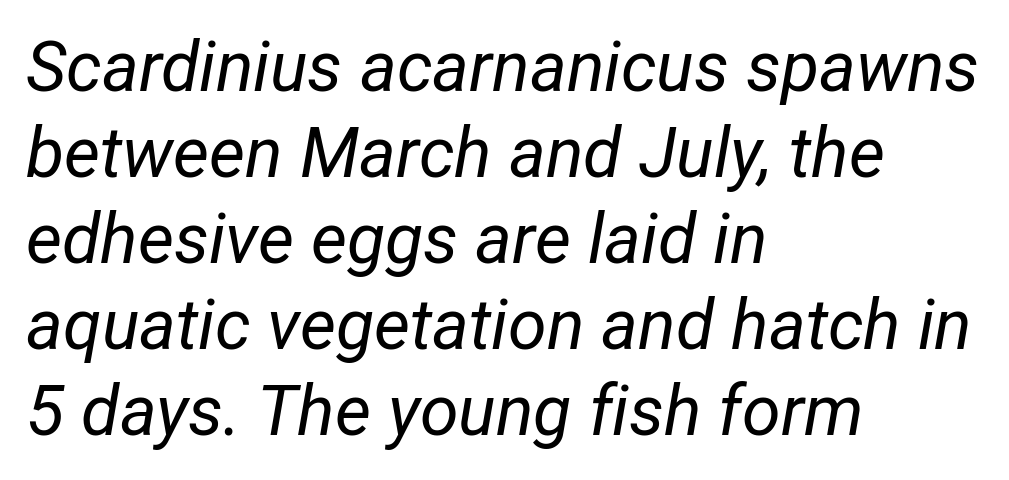
{"italic": "yes", "lean": "right", "slant_degrees": 12, "bold": "no", "weight": "regular", "width": "condensed", "stroke_contrast": "low", "x_height": "medium", "monospaced": "no", "underline": "no", "align": "left", "line_spacing_ratio": 1.23, "letter_spacing": "normal", "letter_spacing_em": 0.0, "glyph_px": 70}
